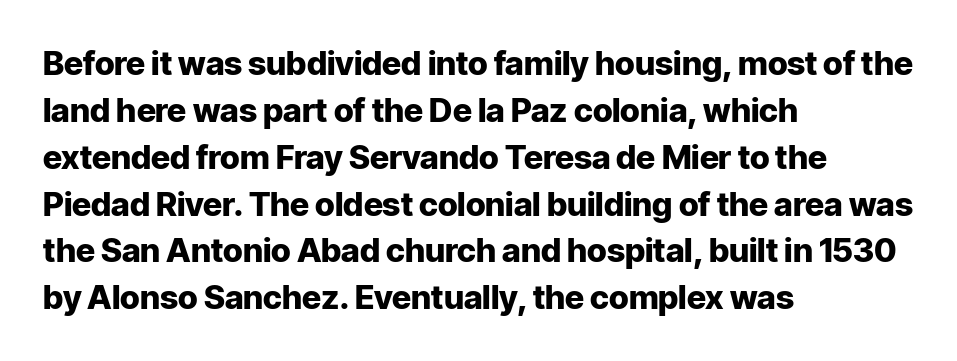
{"serif": "no", "italic": "no", "bold": "yes", "weight": "heavy", "width": "normal", "stroke_contrast": "low", "x_height": "medium", "monospaced": "no", "underline": "no", "align": "left", "line_spacing": "normal", "line_spacing_ratio": 1.42, "letter_spacing": "normal", "letter_spacing_em": 0.0, "glyph_px": 33}
